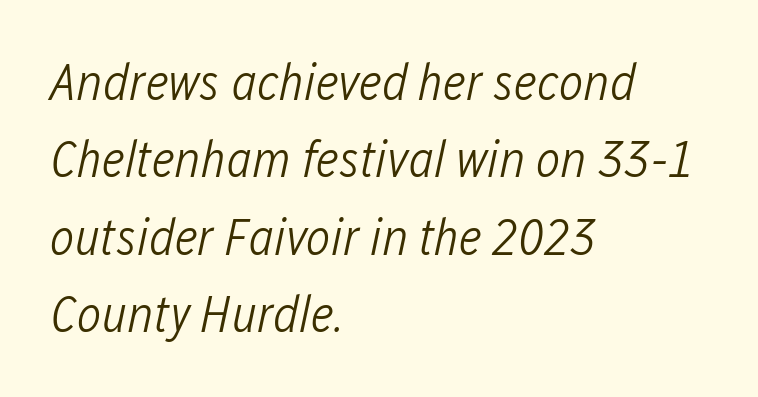
Q: Is the text bold? A: No.
Q: Is the text italic (slanted)? A: Yes, it leans right by about 12 degrees.
Q: Is the text underlined? A: No.
Q: How is the paragraph aligned? A: Left-aligned.
Q: Is the spacing between letters normal or unusually wide? A: Normal.
Q: Is the spacing between lines tight, normal or loose? A: Normal.
Q: Width (condensed, normal, or wide)? A: Condensed.
Q: Stroke contrast? A: Low.
Q: x-height? A: Medium.
Q: Monospaced? A: No.
